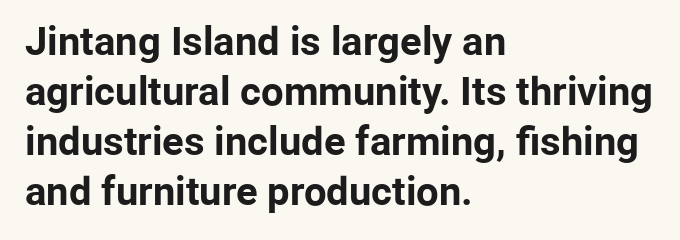
{"serif": "no", "italic": "no", "bold": "yes", "weight": "bold", "width": "normal", "stroke_contrast": "low", "x_height": "medium", "monospaced": "no", "underline": "no", "align": "left", "line_spacing": "normal", "line_spacing_ratio": 1.25, "letter_spacing": "normal", "letter_spacing_em": 0.0, "glyph_px": 40}
